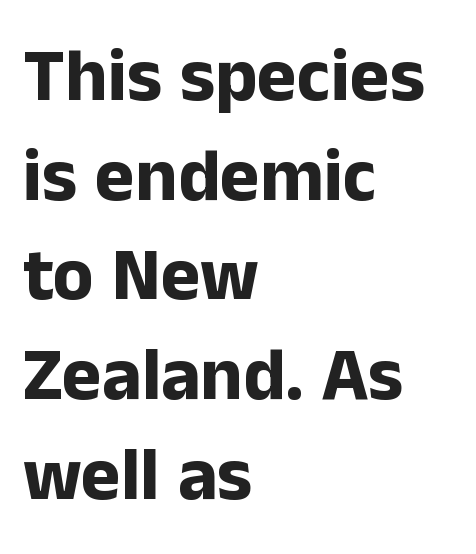
Evenly set lines give the paragraph a standard silhouette. The face used here is rendered with its standard letterfit. The letters carry no serifs — their stems end cleanly without finishing strokes. The type sits square on the baseline with zero lean.
